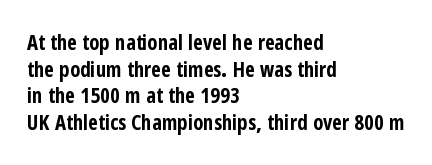
The image shows 21 px bold type, upright; set left-aligned, normal line spacing (1.27x), normal letter spacing, not underlined.
